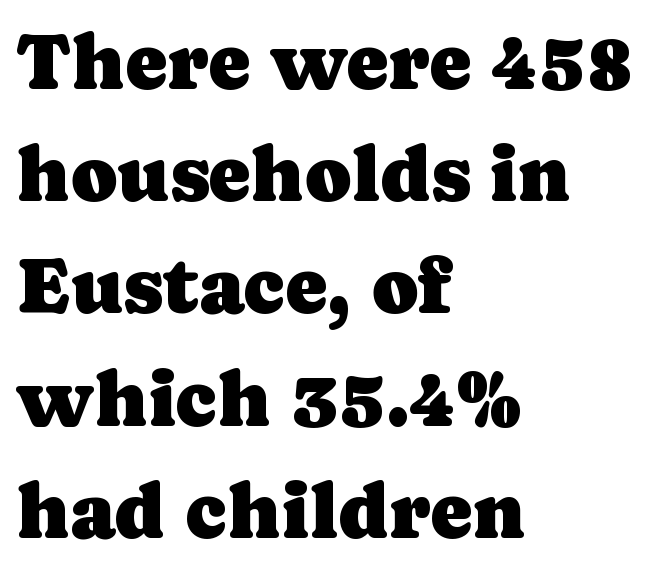
{"serif": "yes", "italic": "no", "width": "normal", "stroke_contrast": "low", "x_height": "medium", "monospaced": "no", "underline": "no", "align": "left", "line_spacing": "normal", "line_spacing_ratio": 1.42, "letter_spacing": "normal", "letter_spacing_em": 0.0, "glyph_px": 79}
